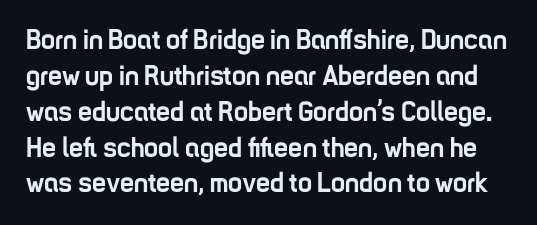
The image shows 28 px semibold, condensed sans-serif type, upright; set normal line spacing (1.28x), normal letter spacing, not underlined; low stroke contrast and a medium x-height.
